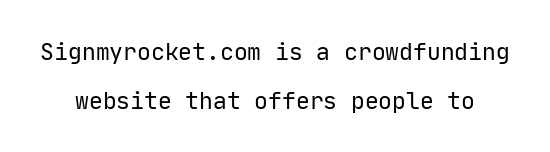
A typesetter would mark this as roman, not italic. Underlining? Definitely not there. No extra ink here — the face is not bold. A typesetter would call this leading open, well beyond the default.
